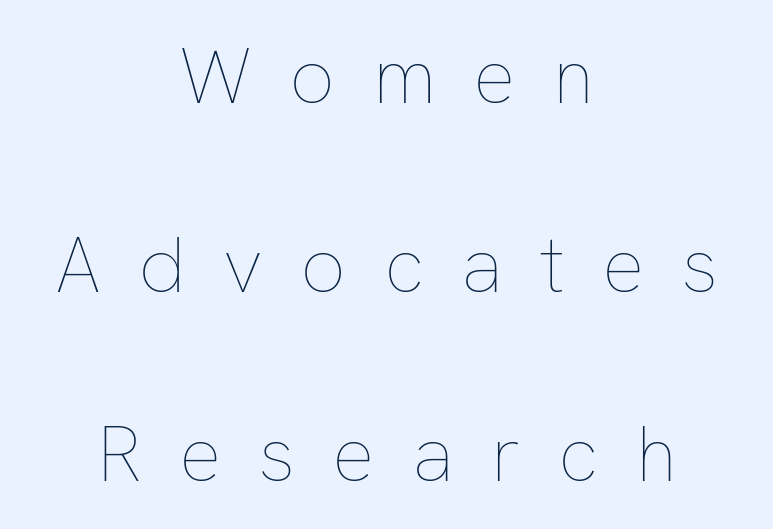
Q: Is the text bold? A: No.
Q: Is the text italic (slanted)? A: No, it is upright.
Q: Is the text underlined? A: No.
Q: How is the paragraph aligned? A: Centered.
Q: Is the spacing between letters normal or unusually wide? A: Unusually wide.
Q: Is the spacing between lines tight, normal or loose? A: Loose.
Q: Width (condensed, normal, or wide)? A: Normal.
Q: Stroke contrast? A: Low.
Q: x-height? A: Medium.
Q: Monospaced? A: No.
